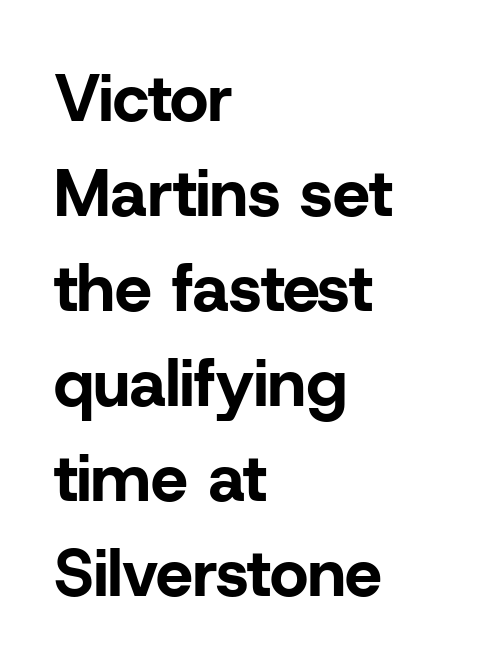
The image shows 66 px bold sans-serif type, upright; set left-aligned, normal line spacing (1.44x), normal letter spacing, not underlined; low stroke contrast and a medium x-height.
